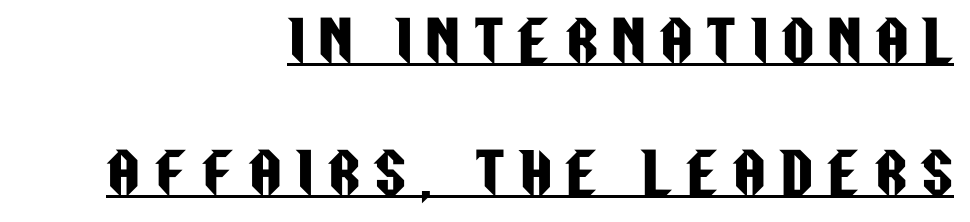
Q: Is the text italic (slanted)? A: No, it is upright.
Q: Is the typeface a serif or a sans-serif typeface? A: Sans-serif.
Q: Is the text underlined? A: Yes.
Q: How is the paragraph aligned? A: Right-aligned.
Q: Is the spacing between letters normal or unusually wide? A: Unusually wide.
Q: Is the spacing between lines tight, normal or loose? A: Loose.
Q: Width (condensed, normal, or wide)? A: Condensed.
Q: Stroke contrast? A: Low.
Q: x-height? A: Large.
Q: Monospaced? A: No.
